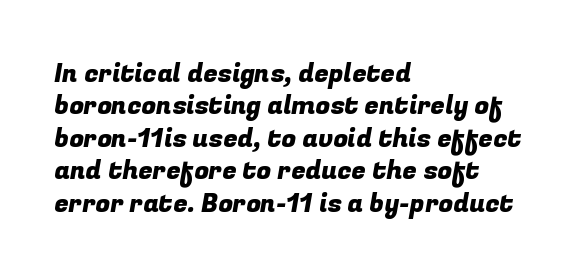
Tracking here is standard; glyphs follow each other at the usual distance. Check the space under the baseline: it is left empty. The lines in this sample share a left origin and differ only in where they stop. Horizontal bands of white between lines are of average thickness.
